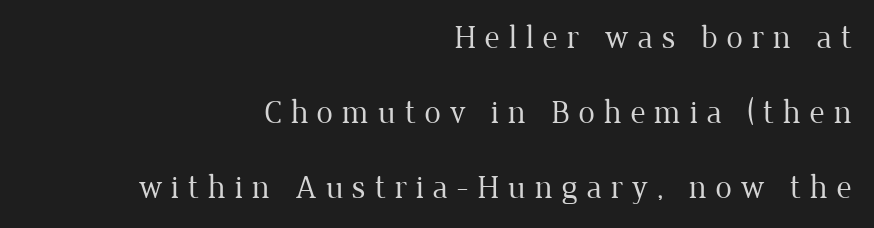
Q: Is the text bold? A: No.
Q: Is the text italic (slanted)? A: No, it is upright.
Q: Is the typeface a serif or a sans-serif typeface? A: Serif.
Q: Is the text underlined? A: No.
Q: How is the paragraph aligned? A: Right-aligned.
Q: Is the spacing between letters normal or unusually wide? A: Unusually wide.
Q: Is the spacing between lines tight, normal or loose? A: Loose.
Q: Width (condensed, normal, or wide)? A: Normal.
Q: Stroke contrast? A: Low.
Q: x-height? A: Medium.
Q: Monospaced? A: No.
